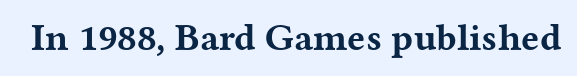
{"serif": "yes", "italic": "no", "bold": "yes", "weight": "bold", "width": "wide", "stroke_contrast": "medium", "x_height": "medium", "monospaced": "no", "underline": "no", "letter_spacing": "normal", "letter_spacing_em": 0.0, "glyph_px": 38}
